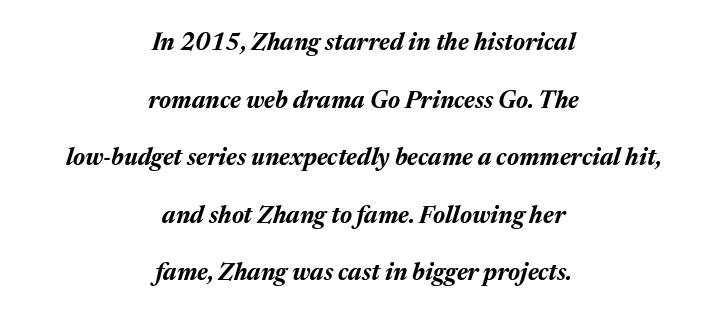
The image shows 24 px bold type, italic (leaning right); set centered, loose line spacing (2.4x), normal letter spacing, not underlined.
